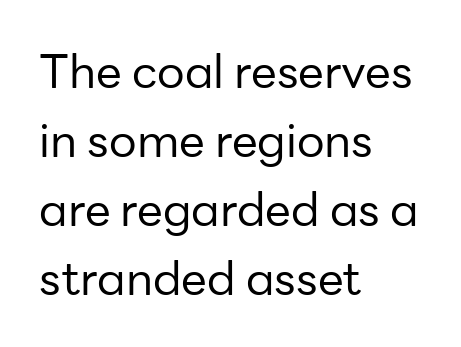
Q: Is the text bold? A: No.
Q: Is the text italic (slanted)? A: No, it is upright.
Q: Is the typeface a serif or a sans-serif typeface? A: Sans-serif.
Q: Is the text underlined? A: No.
Q: How is the paragraph aligned? A: Left-aligned.
Q: Is the spacing between letters normal or unusually wide? A: Normal.
Q: Is the spacing between lines tight, normal or loose? A: Normal.
Q: Width (condensed, normal, or wide)? A: Normal.
Q: Stroke contrast? A: Low.
Q: x-height? A: Medium.
Q: Monospaced? A: No.
